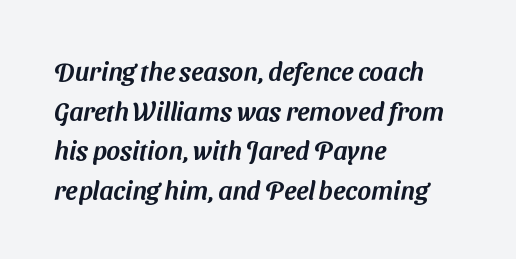
The passage shown is not underscored anywhere. Regarding leading, the lines here are spaced in the standard way. Line starts are locked; line ends wander. No extra tracking has been applied to these lines.
